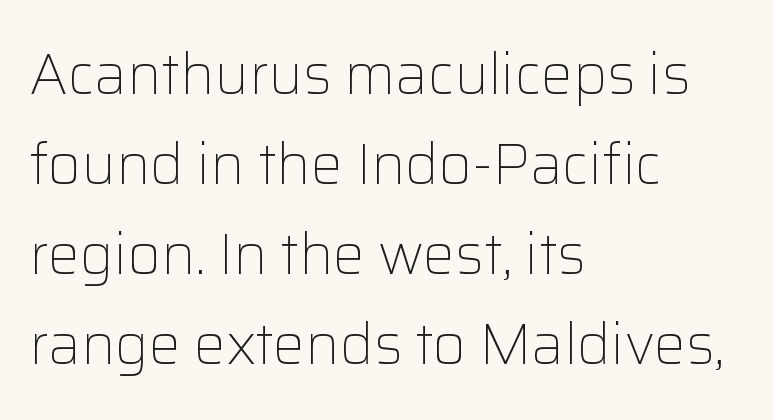
{"serif": "no", "italic": "no", "bold": "no", "weight": "light", "width": "normal", "stroke_contrast": "low", "x_height": "medium", "monospaced": "no", "underline": "no", "align": "left", "line_spacing": "normal", "line_spacing_ratio": 1.58, "letter_spacing": "normal", "letter_spacing_em": 0.0, "glyph_px": 57}
